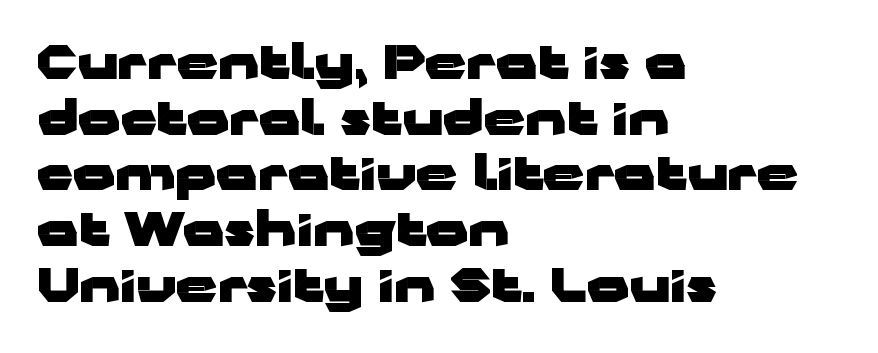
{"serif": "no", "italic": "no", "bold": "yes", "weight": "heavy", "width": "wide", "stroke_contrast": "low", "x_height": "medium", "monospaced": "no", "underline": "no", "align": "left", "line_spacing_ratio": 1.21, "letter_spacing": "normal", "letter_spacing_em": 0.0, "glyph_px": 46}
